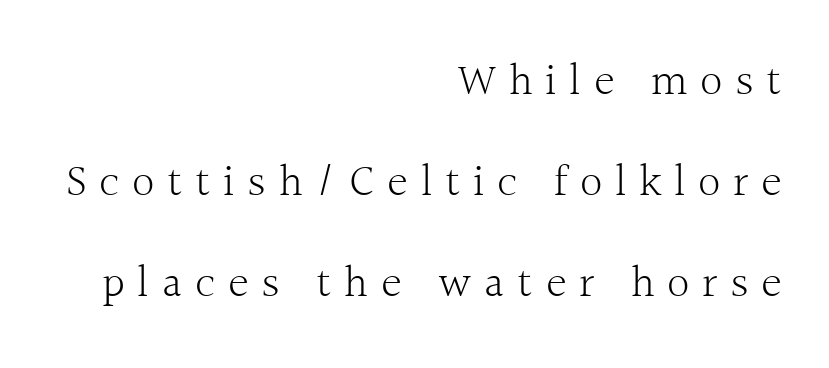
The image shows 45 px light serif type, upright; set right-aligned, loose line spacing (2.25x), unusually wide letter spacing (+0.28 em), not underlined; a medium x-height.
